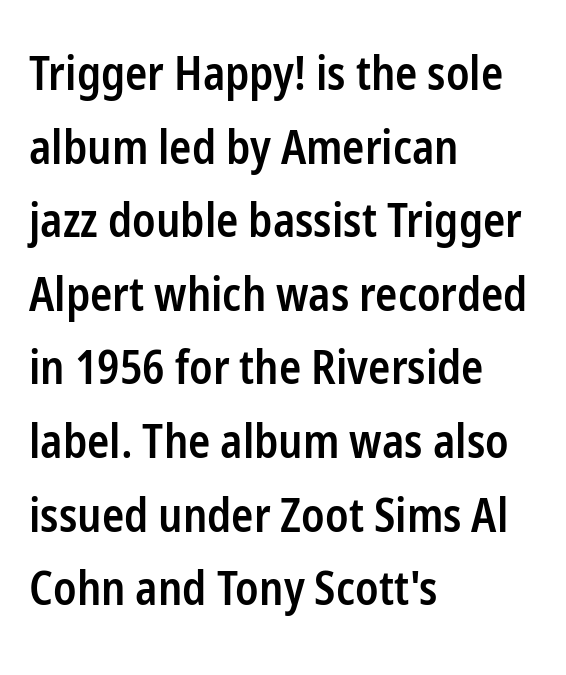
The image shows 46 px semibold, condensed sans-serif type, upright; set left-aligned, normal line spacing (1.6x), normal letter spacing, not underlined; low stroke contrast and a medium x-height.
